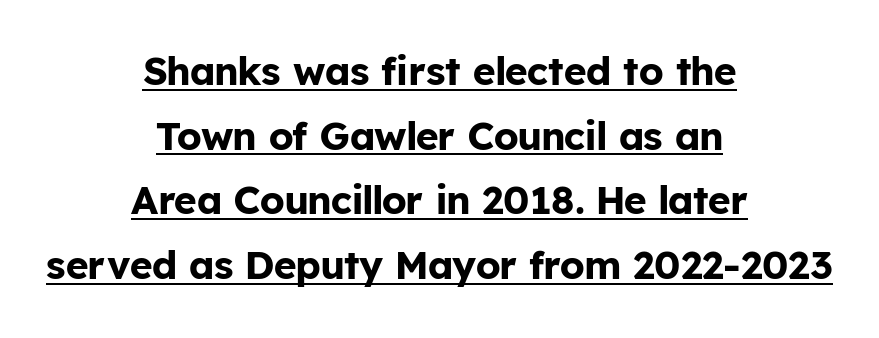
{"serif": "no", "italic": "no", "bold": "yes", "weight": "bold", "width": "normal", "stroke_contrast": "low", "x_height": "medium", "monospaced": "no", "underline": "yes", "align": "center", "line_spacing": "normal", "line_spacing_ratio": 1.66, "letter_spacing": "normal", "letter_spacing_em": 0.0, "glyph_px": 39}
